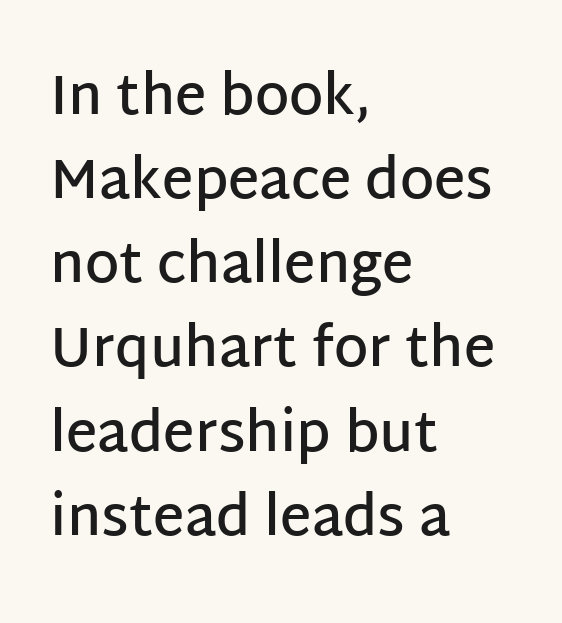
Q: Is the text bold? A: Semi-bold.
Q: Is the text italic (slanted)? A: No, it is upright.
Q: Is the typeface a serif or a sans-serif typeface? A: Sans-serif.
Q: Is the text underlined? A: No.
Q: How is the paragraph aligned? A: Left-aligned.
Q: Is the spacing between letters normal or unusually wide? A: Normal.
Q: Is the spacing between lines tight, normal or loose? A: Normal.
Q: Width (condensed, normal, or wide)? A: Normal.
Q: Stroke contrast? A: Low.
Q: x-height? A: Large.
Q: Monospaced? A: No.
